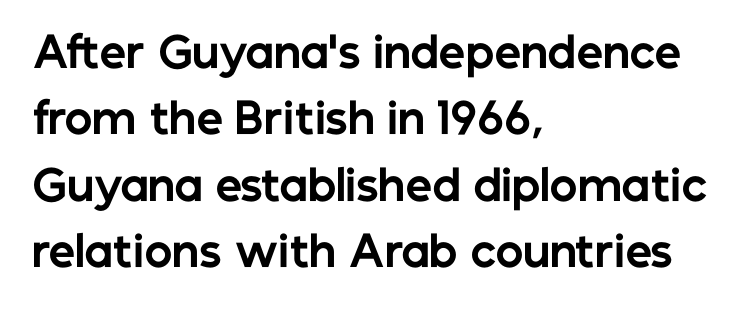
The letters stand upright; this is a roman face. Summary of weight: heavy, a full bold. The tracking reads as untouched default to a designer's eye. Every row of glyphs begins at an identical x-position on the left.
